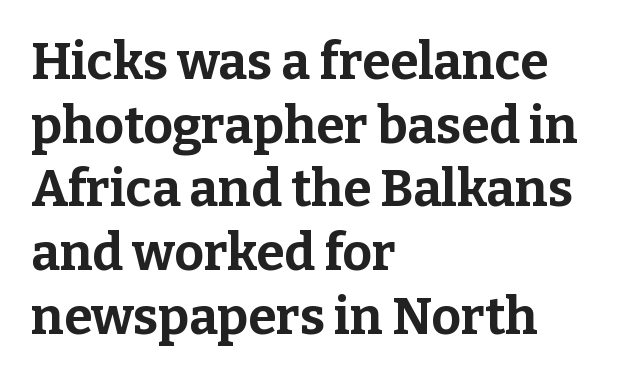
{"serif": "yes", "italic": "no", "bold": "yes", "weight": "bold", "width": "normal", "stroke_contrast": "low", "x_height": "medium", "monospaced": "no", "underline": "no", "align": "left", "line_spacing": "normal", "line_spacing_ratio": 1.25, "letter_spacing": "normal", "letter_spacing_em": 0.0, "glyph_px": 51}
